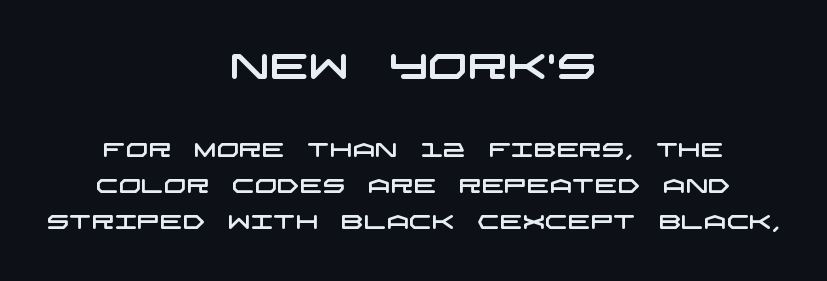
Q: Is the typeface a serif or a sans-serif typeface? A: Sans-serif.
Q: Is the text underlined? A: No.
Q: How is the paragraph aligned? A: Centered.
Q: Is the spacing between letters normal or unusually wide? A: Normal.
Q: Which block of text is set in a larger size, the first (top) or the second (bottom)? A: The first (top) one.
Q: Width (condensed, normal, or wide)? A: Wide.
Q: Stroke contrast? A: Low.
Q: x-height? A: Large.
